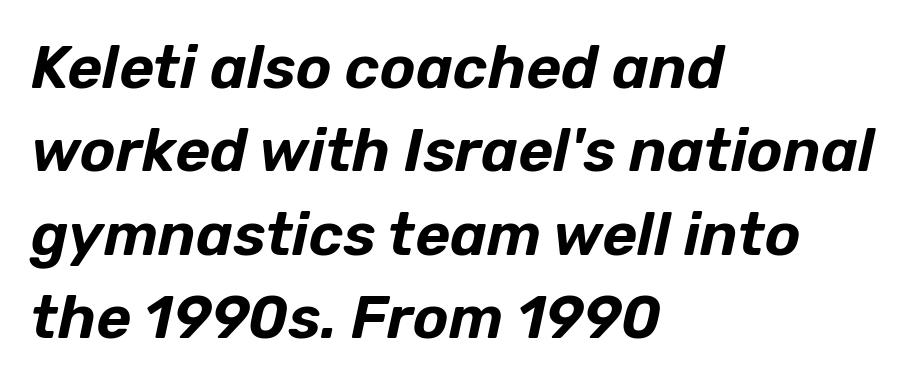
Underlining? Definitely not there. Each letter keeps its own natural width here, so spacing adapts to shape. Compared with ordinary roman type, these characters are visibly tilted. This block has exactly the height ordinary leading produces. Honestly, the letter spacing is just normal — you wouldn't notice it. This rendering uses left alignment, leaving the right contour irregular.
